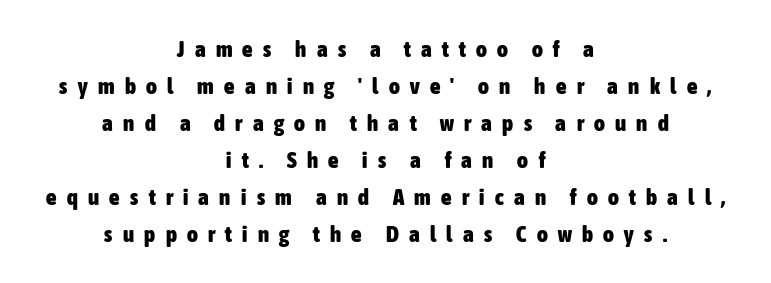
The image shows 23 px bold type, upright; set centered, normal line spacing (1.61x), unusually wide letter spacing (+0.45 em), not underlined.
